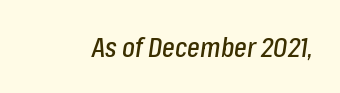
The image shows 27 px text type, italic (leaning right); set normal letter spacing, not underlined.
